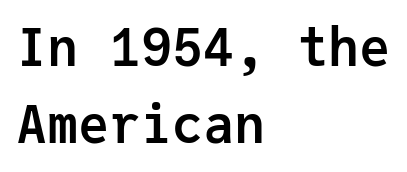
Q: Is the text bold? A: Yes.
Q: Is the text italic (slanted)? A: No, it is upright.
Q: Is the typeface a serif or a sans-serif typeface? A: Sans-serif.
Q: Is the text underlined? A: No.
Q: How is the paragraph aligned? A: Left-aligned.
Q: Is the spacing between letters normal or unusually wide? A: Normal.
Q: Is the spacing between lines tight, normal or loose? A: Normal.
Q: Width (condensed, normal, or wide)? A: Normal.
Q: Stroke contrast? A: Low.
Q: x-height? A: Medium.
Q: Monospaced? A: Yes.
